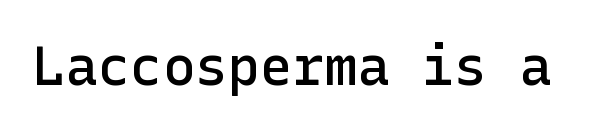
The image shows 54 px semibold sans-serif type, upright; set normal letter spacing, not underlined; low stroke contrast and a medium x-height.
